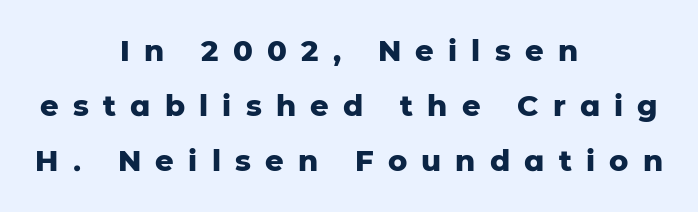
The line texture is sparse and dotted thanks to wide tracking. Which margin do the lines hug? Neither — every line sits in the middle. Character widths vary here, with narrow letters taking less room than wide ones. Rendered with straight, roman letterforms.
